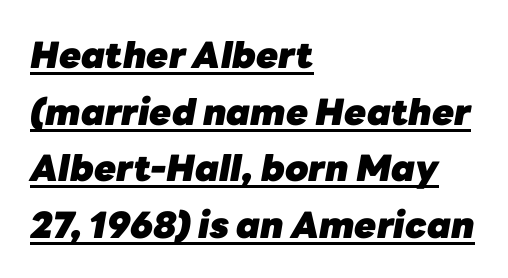
{"italic": "yes", "lean": "right", "slant_degrees": 10, "bold": "yes", "weight": "heavy", "width": "normal", "stroke_contrast": "low", "x_height": "medium", "monospaced": "no", "underline": "yes", "align": "left", "line_spacing": "normal", "line_spacing_ratio": 1.57, "letter_spacing": "normal", "letter_spacing_em": 0.0, "glyph_px": 36}
